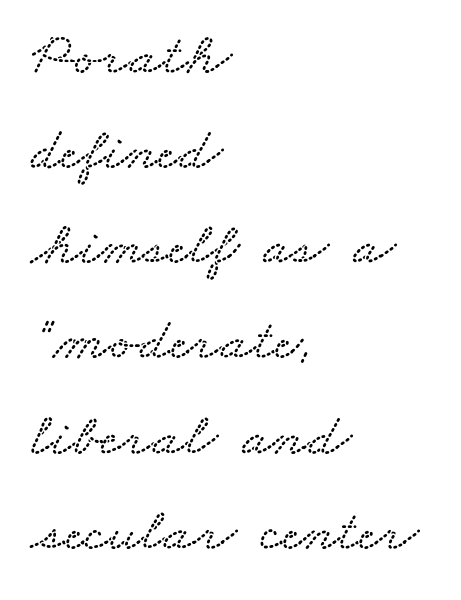
{"width": "wide", "stroke_contrast": "low", "x_height": "small", "monospaced": "no", "underline": "no", "align": "left", "line_spacing": "normal", "line_spacing_ratio": 1.56, "letter_spacing": "normal", "letter_spacing_em": 0.0, "glyph_px": 61}
